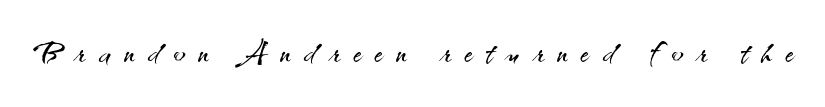
The image shows 44 px light sans-serif type; set unusually wide letter spacing (+0.31 em), not underlined; medium stroke contrast and a small x-height.
